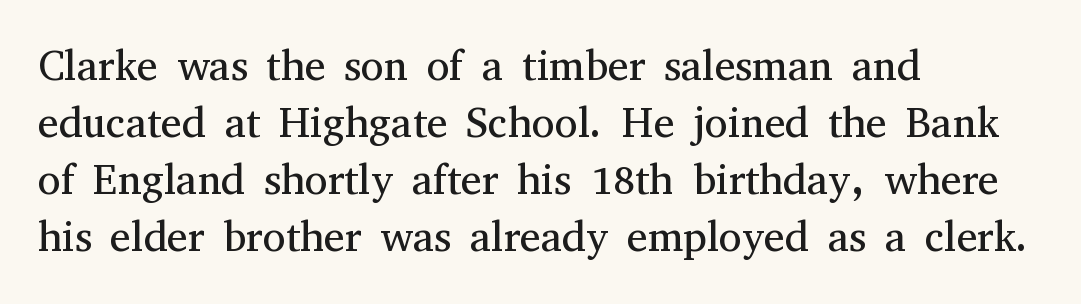
{"serif": "yes", "italic": "no", "bold": "no", "weight": "regular", "width": "normal", "stroke_contrast": "medium", "x_height": "medium", "monospaced": "no", "underline": "no", "align": "left", "line_spacing": "normal", "line_spacing_ratio": 1.36, "letter_spacing": "normal", "letter_spacing_em": 0.0, "glyph_px": 42}
